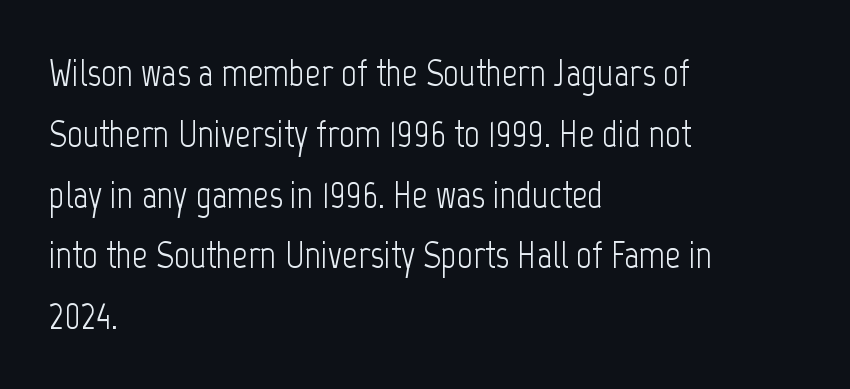
Q: Is the text bold? A: No.
Q: Is the text italic (slanted)? A: No, it is upright.
Q: Is the typeface a serif or a sans-serif typeface? A: Sans-serif.
Q: Is the text underlined? A: No.
Q: How is the paragraph aligned? A: Left-aligned.
Q: Is the spacing between letters normal or unusually wide? A: Normal.
Q: Is the spacing between lines tight, normal or loose? A: Normal.
Q: Width (condensed, normal, or wide)? A: Condensed.
Q: Stroke contrast? A: Low.
Q: x-height? A: Medium.
Q: Monospaced? A: No.
